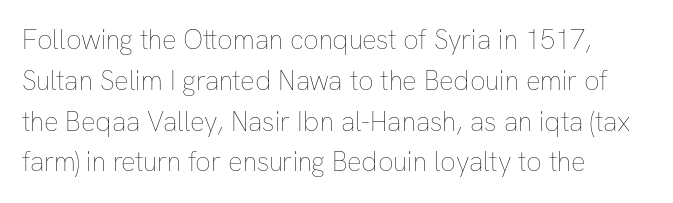
Q: Is the text bold? A: No.
Q: Is the text italic (slanted)? A: No, it is upright.
Q: Is the text underlined? A: No.
Q: How is the paragraph aligned? A: Left-aligned.
Q: Is the spacing between letters normal or unusually wide? A: Normal.
Q: Is the spacing between lines tight, normal or loose? A: Normal.
